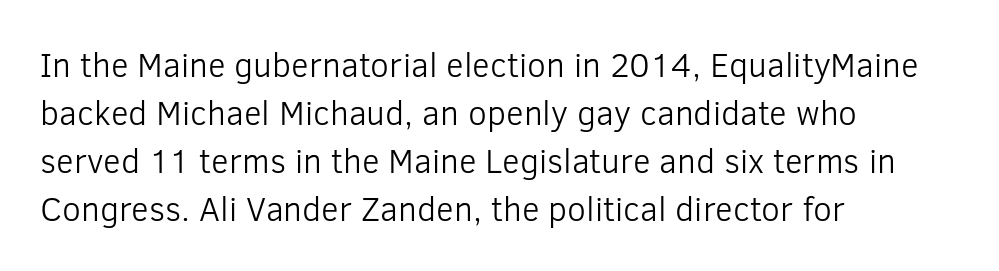
The image shows 34 px light sans-serif type, upright; set left-aligned, normal line spacing (1.41x), normal letter spacing, not underlined; low stroke contrast and a medium x-height.
